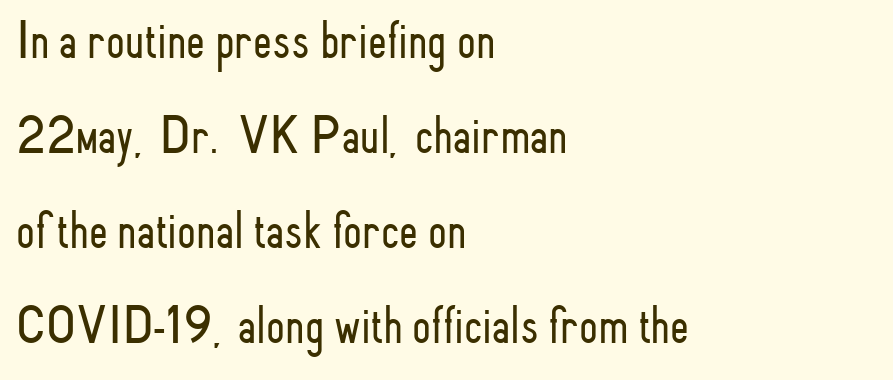
{"serif": "no", "italic": "no", "bold": "no", "weight": "light", "width": "condensed", "stroke_contrast": "low", "x_height": "small", "monospaced": "no", "underline": "no", "align": "left", "line_spacing_ratio": 1.76, "letter_spacing": "normal", "letter_spacing_em": 0.0, "glyph_px": 54}
